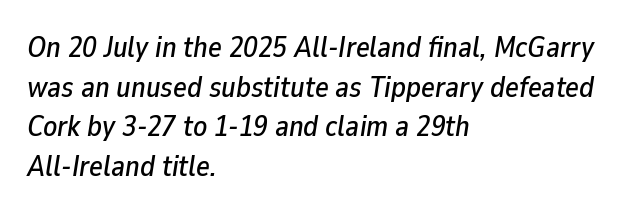
The space directly below the letters is spotless. Baseline-to-baseline distance is the conventional proportion of letter height. Each letter keeps its own natural width here, so spacing adapts to shape. Honestly, the letter spacing is just normal — you wouldn't notice it. Line beginnings align vertically; line endings do not. Italic: yes, the glyphs are oblique.
